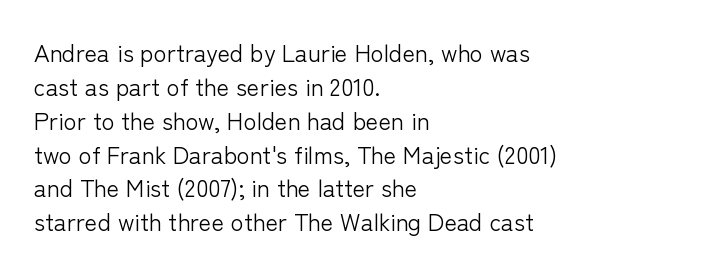
Decoration check: the copy has no underline. Teacher's note: observe the even left margin — that is flush-left alignment. Interline gaps are of average width in this sample. No chunkiness to these letters — they're not bold. These lines were composed using upright roman letters.
